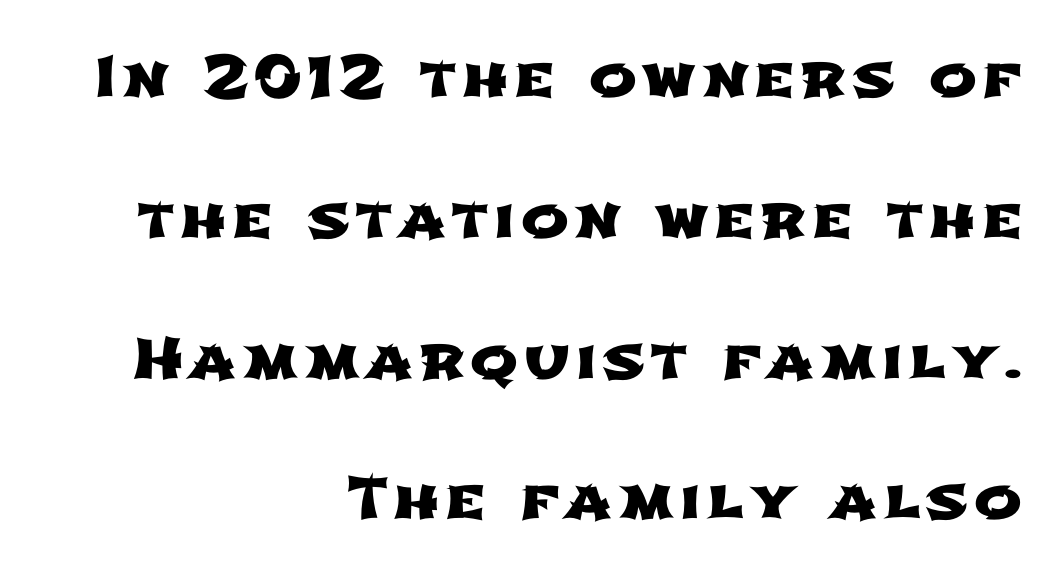
Compared with typical paragraphs, the rows here are farther apart. The foot of each line stays bare and open. Do the characters align in a grid? No, the font is proportional. No feet cap the strokes, marking this as sans-serif type. Where is the straight margin? On the right.
